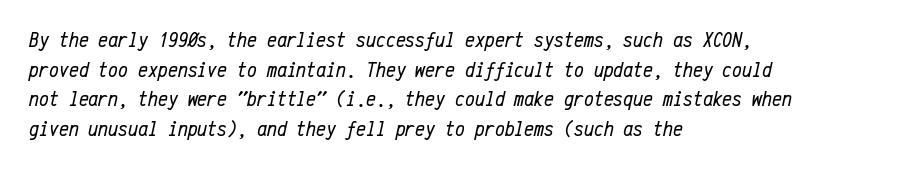
{"italic": "yes", "lean": "right", "slant_degrees": 12, "bold": "no", "underline": "no", "align": "left", "line_spacing": "normal", "line_spacing_ratio": 1.35, "letter_spacing": "normal", "letter_spacing_em": 0.0, "glyph_px": 22}
